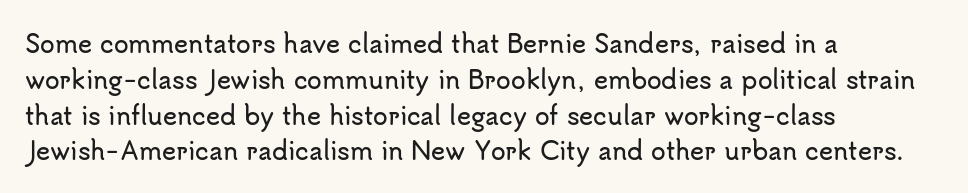
Summary of vertical rhythm: regular, with standard interline spacing. Is the block centered? No — it sits flush against the left margin. Nobody drew a line under any word here. Unlike italic type, these characters show no tilt at all.
